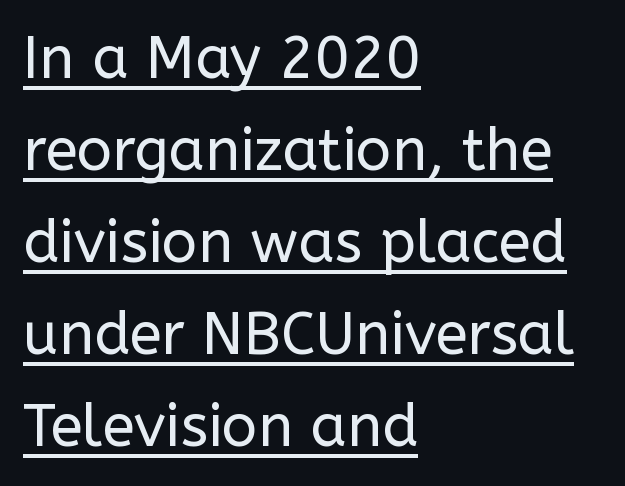
Q: Is the text bold? A: No.
Q: Is the text italic (slanted)? A: No, it is upright.
Q: Is the typeface a serif or a sans-serif typeface? A: Sans-serif.
Q: Is the text underlined? A: Yes.
Q: How is the paragraph aligned? A: Left-aligned.
Q: Is the spacing between letters normal or unusually wide? A: Normal.
Q: Is the spacing between lines tight, normal or loose? A: Normal.
Q: Width (condensed, normal, or wide)? A: Normal.
Q: Stroke contrast? A: Low.
Q: x-height? A: Medium.
Q: Monospaced? A: No.
